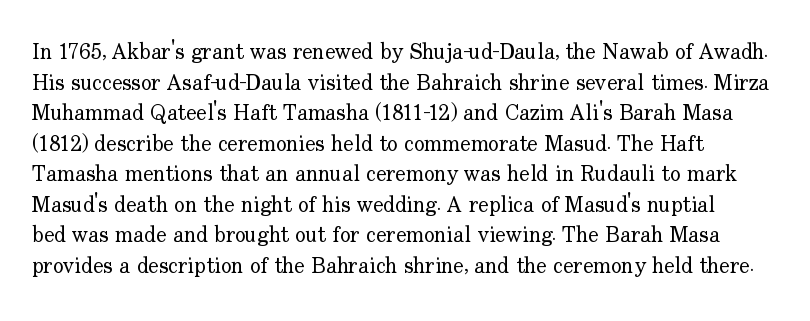
The image shows 22 px text type, upright; set left-aligned, normal line spacing (1.39x), normal letter spacing, not underlined.
